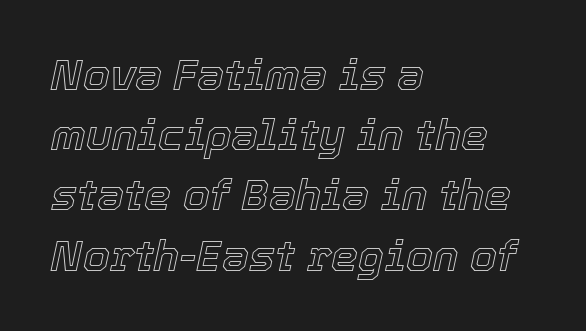
{"italic": "yes", "lean": "right", "slant_degrees": 12, "width": "normal", "x_height": "medium", "monospaced": "no", "underline": "no", "align": "left", "line_spacing": "normal", "line_spacing_ratio": 1.4, "letter_spacing": "normal", "letter_spacing_em": 0.0, "glyph_px": 43}
